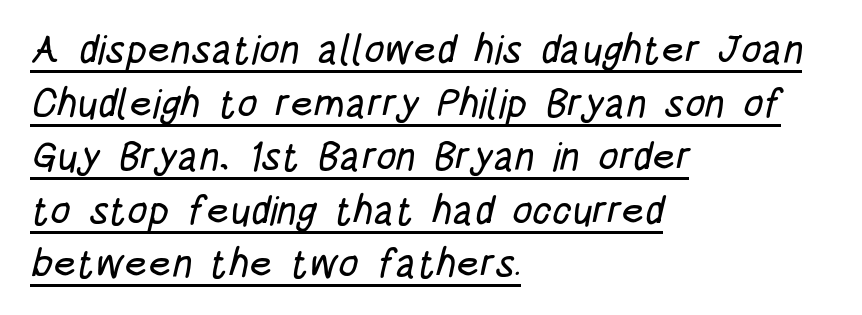
Q: Is the typeface a serif or a sans-serif typeface? A: Sans-serif.
Q: Is the text underlined? A: Yes.
Q: How is the paragraph aligned? A: Left-aligned.
Q: Is the spacing between letters normal or unusually wide? A: Normal.
Q: Is the spacing between lines tight, normal or loose? A: Normal.
Q: Width (condensed, normal, or wide)? A: Condensed.
Q: Stroke contrast? A: Low.
Q: x-height? A: Large.
Q: Monospaced? A: No.
